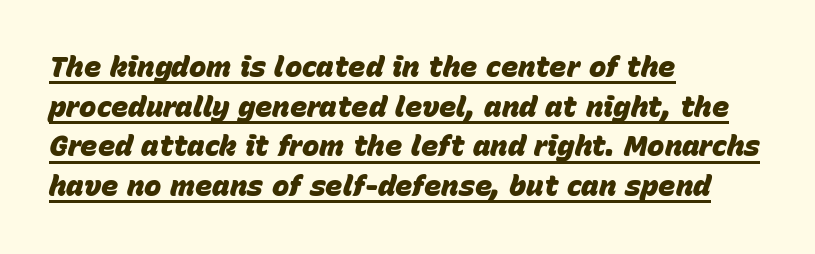
Typesetter's note: full bold, strokes at maximum text heaviness. Where is the straight margin? On the left. Descenders here cross a horizontal rule under the line. Think of a printed novel: that variable character pitch is what you see here.
